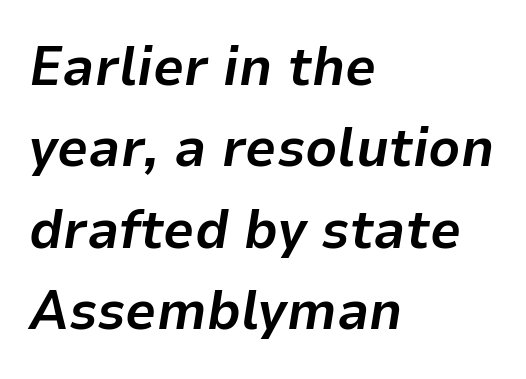
{"italic": "yes", "lean": "right", "slant_degrees": 9, "bold": "yes", "weight": "bold", "width": "normal", "stroke_contrast": "low", "x_height": "medium", "monospaced": "no", "underline": "no", "align": "left", "line_spacing": "normal", "line_spacing_ratio": 1.48, "letter_spacing": "normal", "letter_spacing_em": 0.0, "glyph_px": 55}
